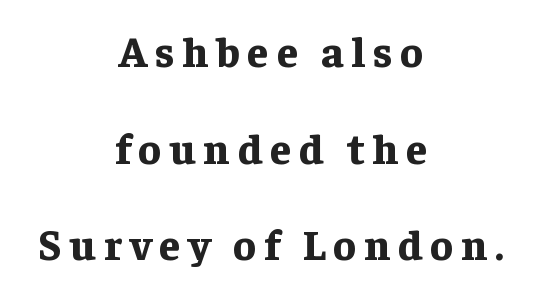
Q: Is the text bold? A: Yes.
Q: Is the text italic (slanted)? A: No, it is upright.
Q: Is the typeface a serif or a sans-serif typeface? A: Serif.
Q: Is the text underlined? A: No.
Q: How is the paragraph aligned? A: Centered.
Q: Is the spacing between lines tight, normal or loose? A: Loose.
Q: Width (condensed, normal, or wide)? A: Normal.
Q: Stroke contrast? A: Low.
Q: x-height? A: Medium.
Q: Monospaced? A: No.
